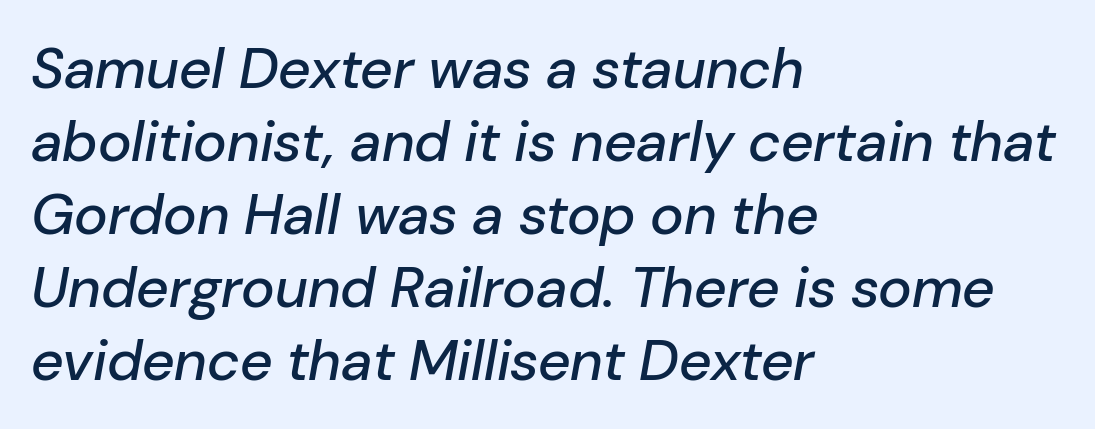
{"italic": "yes", "lean": "right", "slant_degrees": 10, "width": "normal", "stroke_contrast": "low", "x_height": "medium", "monospaced": "no", "underline": "no", "align": "left", "line_spacing": "normal", "line_spacing_ratio": 1.28, "letter_spacing": "normal", "letter_spacing_em": 0.0, "glyph_px": 57}
